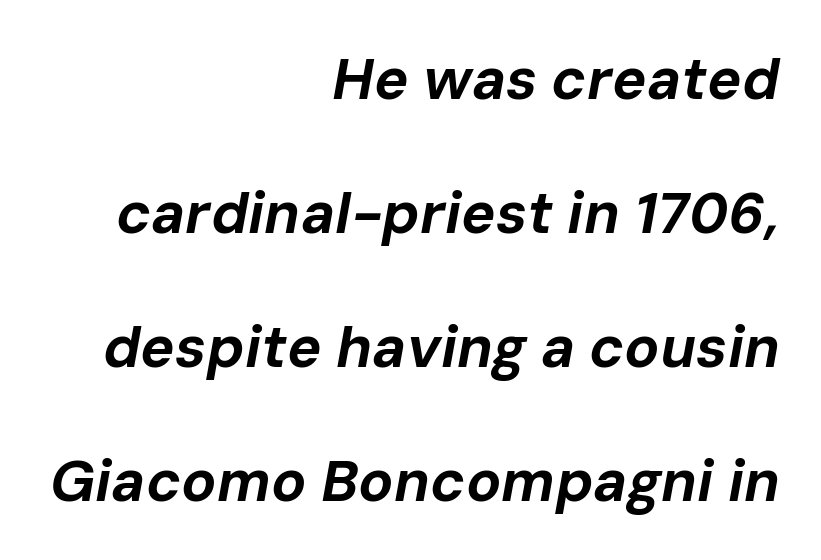
Q: Is the text bold? A: Yes.
Q: Is the text italic (slanted)? A: Yes, it leans right by about 10 degrees.
Q: Is the text underlined? A: No.
Q: How is the paragraph aligned? A: Right-aligned.
Q: Is the spacing between letters normal or unusually wide? A: Normal.
Q: Is the spacing between lines tight, normal or loose? A: Loose.
Q: Width (condensed, normal, or wide)? A: Normal.
Q: Stroke contrast? A: Low.
Q: x-height? A: Medium.
Q: Monospaced? A: No.
